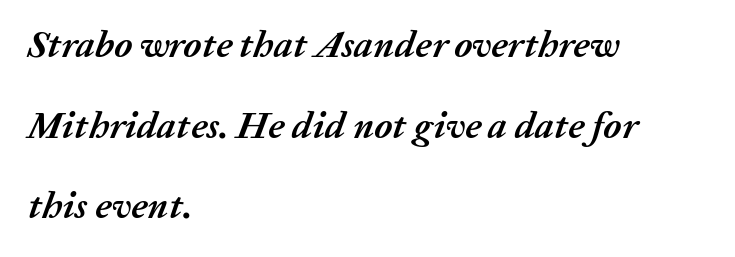
The paragraph shown leans on its left margin. Designer's note — italics engaged. Is there much room between lines? Yes — plenty of vertical air separates them. Here the glyphs are tracked normally, forming tight word shapes. The typesetting leans heavy: a genuine bold.
